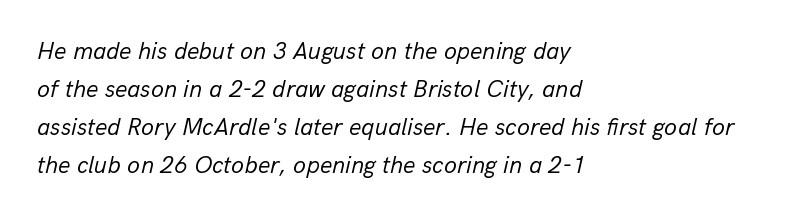
What stands out about the letter spacing? Nothing — it is the standard amount. Descenders are the only things crossing below the line. The line-height multiplier appears to be the usual default. A typesetter would mark this as italic.
